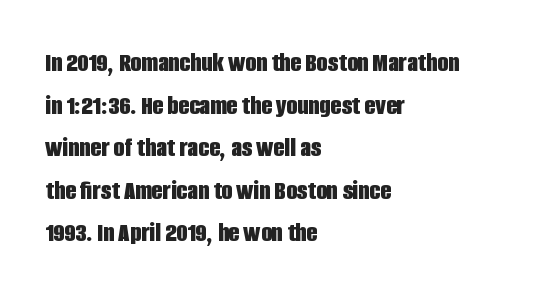
{"serif": "no", "italic": "no", "bold": "yes", "weight": "bold", "width": "condensed", "stroke_contrast": "low", "x_height": "large", "monospaced": "no", "underline": "no", "align": "left", "line_spacing": "normal", "line_spacing_ratio": 1.52, "letter_spacing": "normal", "letter_spacing_em": 0.0, "glyph_px": 28}
